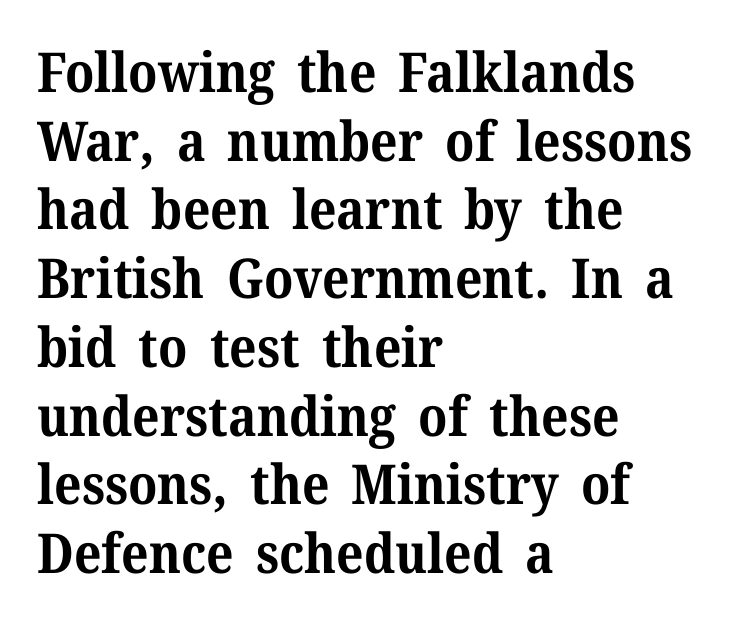
Q: Is the text bold? A: Yes.
Q: Is the text italic (slanted)? A: No, it is upright.
Q: Is the typeface a serif or a sans-serif typeface? A: Serif.
Q: Is the text underlined? A: No.
Q: How is the paragraph aligned? A: Left-aligned.
Q: Is the spacing between letters normal or unusually wide? A: Normal.
Q: Is the spacing between lines tight, normal or loose? A: Normal.
Q: Width (condensed, normal, or wide)? A: Normal.
Q: Stroke contrast? A: Medium.
Q: x-height? A: Medium.
Q: Monospaced? A: No.
